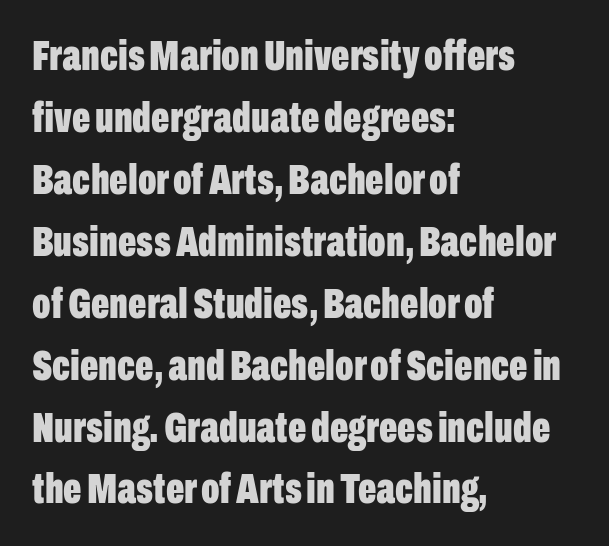
{"serif": "no", "italic": "no", "bold": "yes", "weight": "bold", "width": "condensed", "stroke_contrast": "low", "x_height": "medium", "monospaced": "no", "underline": "no", "align": "left", "line_spacing": "normal", "line_spacing_ratio": 1.44, "letter_spacing": "normal", "letter_spacing_em": 0.0, "glyph_px": 43}
